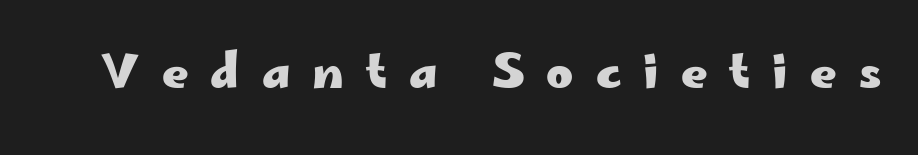
{"serif": "no", "italic": "no", "bold": "yes", "weight": "heavy", "width": "wide", "stroke_contrast": "low", "x_height": "small", "monospaced": "no", "underline": "no", "letter_spacing": "wide", "letter_spacing_em": 0.48, "glyph_px": 46}
